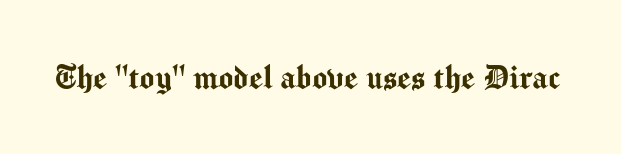
{"serif": "no", "italic": "no", "width": "normal", "stroke_contrast": "medium", "x_height": "medium", "monospaced": "no", "underline": "no", "letter_spacing": "normal", "letter_spacing_em": 0.0, "glyph_px": 39}
